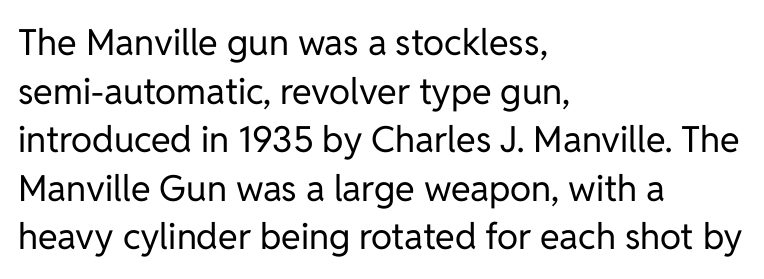
The glyphs in this specimen are sans serif. The face used here is proportionally spaced, like ordinary book or web type. The rag falls on the right side of this text block. Tracking value appears to be zero — textbook default spacing. Every stem runs plumb, perpendicular to the baseline. The line-height multiplier appears to be the usual default.
